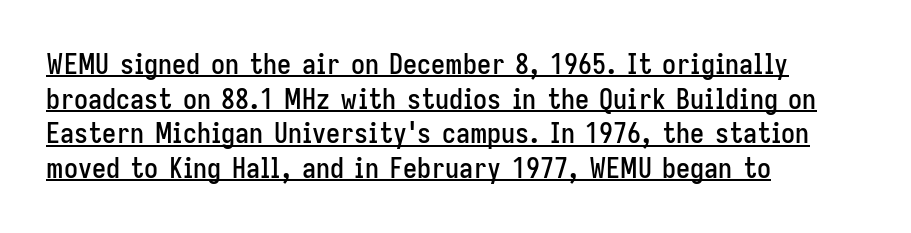
Reading down the block, your eye returns to a fixed left position each line. Italic: no, the glyphs are upright roman. Default kerning and tracking; the words read as compact shapes. What decoration does the sample have? An underline. Each letter keeps its own natural width here, so spacing adapts to shape. Examine the stroke ends and you'll find no serifs.
